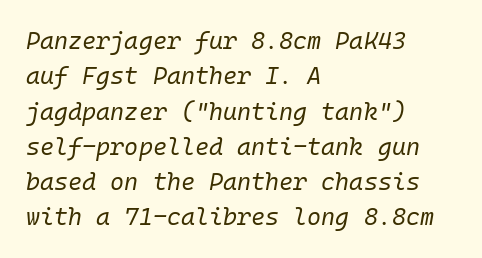
Q: Is the text bold? A: No.
Q: Is the text italic (slanted)? A: Yes, it leans right by about 10 degrees.
Q: Is the text underlined? A: No.
Q: How is the paragraph aligned? A: Left-aligned.
Q: Is the spacing between letters normal or unusually wide? A: Normal.
Q: Is the spacing between lines tight, normal or loose? A: Normal.
